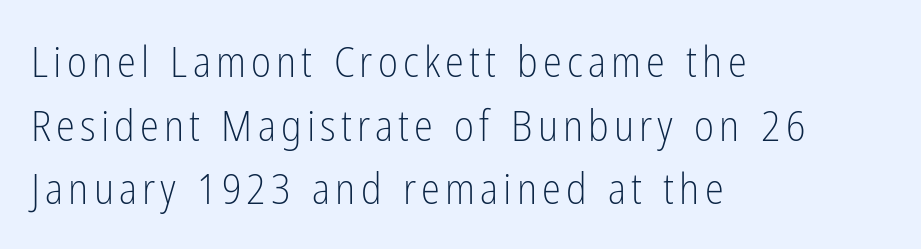
{"serif": "no", "italic": "no", "bold": "no", "weight": "light", "width": "condensed", "stroke_contrast": "low", "x_height": "medium", "monospaced": "no", "underline": "no", "align": "left", "line_spacing": "normal", "line_spacing_ratio": 1.48, "glyph_px": 43}
